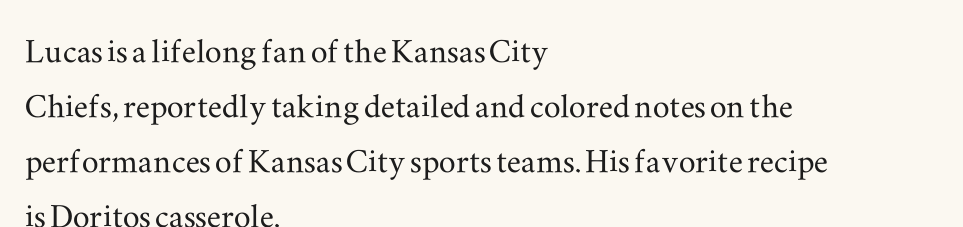
The image shows 42 px wide serif type, upright; set left-aligned, normal line spacing (1.31x), normal letter spacing, not underlined; medium stroke contrast and a small x-height.
